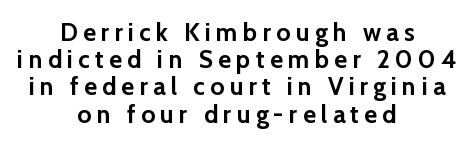
Horizontal alignment here is central, giving a formal, balanced look. Typographic density is high because the face is bold. Ascenders rise straight up at ninety degrees. Check under the words: just untouched page. Leading: reduced. Inter-character spacing is expanded well beyond the font's built-in metrics.
